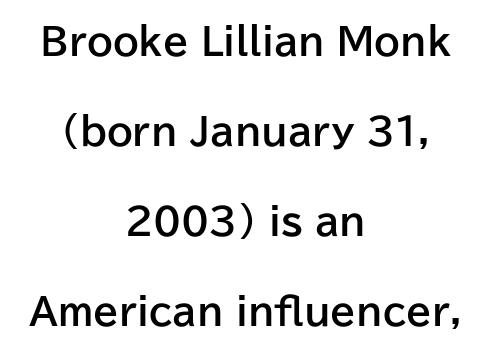
One glance says open: line gaps are wider than usual. Just letters on the line, the space beneath them empty. The tracking reads as untouched default to a designer's eye. The rendering uses a bold face; every stroke is thick and dark. Here the designer chose a conventional face with non-uniform glyph widths.
